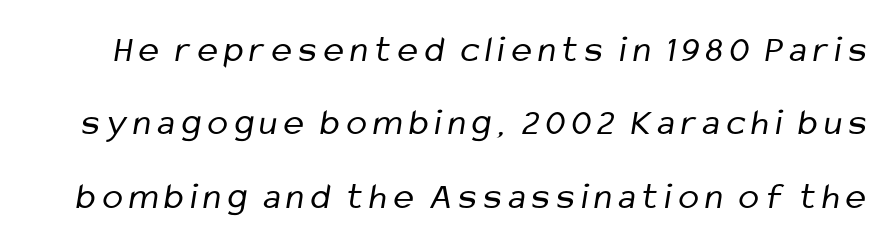
{"serif": "no", "bold": "no", "weight": "regular", "width": "condensed", "stroke_contrast": "low", "x_height": "medium", "monospaced": "no", "underline": "no", "line_spacing": "loose", "line_spacing_ratio": 1.93, "glyph_px": 38}
